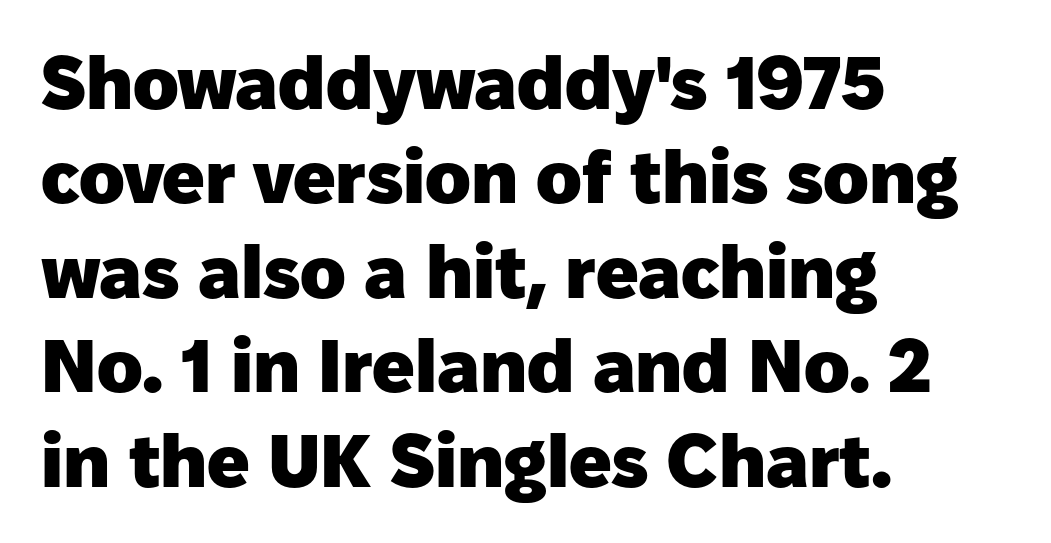
Strokes here are thick enough to call this a true bold. Typeset ragged right — the left edge is the straight one. Between one letter and the next there's only the usual sliver of space. This is roman type, the default non-slanted kind. In terms of leading, this rendering sits right in the middle.
